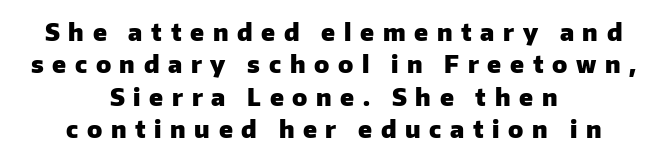
Q: Is the text bold? A: Yes.
Q: Is the text italic (slanted)? A: No, it is upright.
Q: Is the text underlined? A: No.
Q: How is the paragraph aligned? A: Centered.
Q: Is the spacing between letters normal or unusually wide? A: Unusually wide.
Q: Is the spacing between lines tight, normal or loose? A: Normal.
